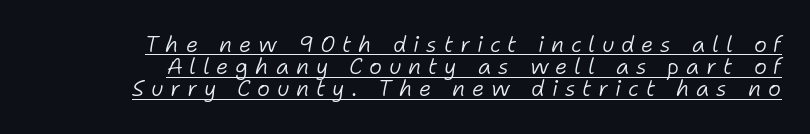
{"italic": "yes", "lean": "right", "slant_degrees": 11, "bold": "no", "underline": "yes", "align": "right", "line_spacing": "tight", "line_spacing_ratio": 1.01, "letter_spacing": "wide", "letter_spacing_em": 0.31, "glyph_px": 22}
